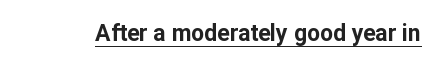
Heavy, bold letterforms. A rule runs beneath these lines of type. The type is set solid horizontally, with unmodified tracking. The lettering stays uniformly vertical, giving the passage a roman look.
